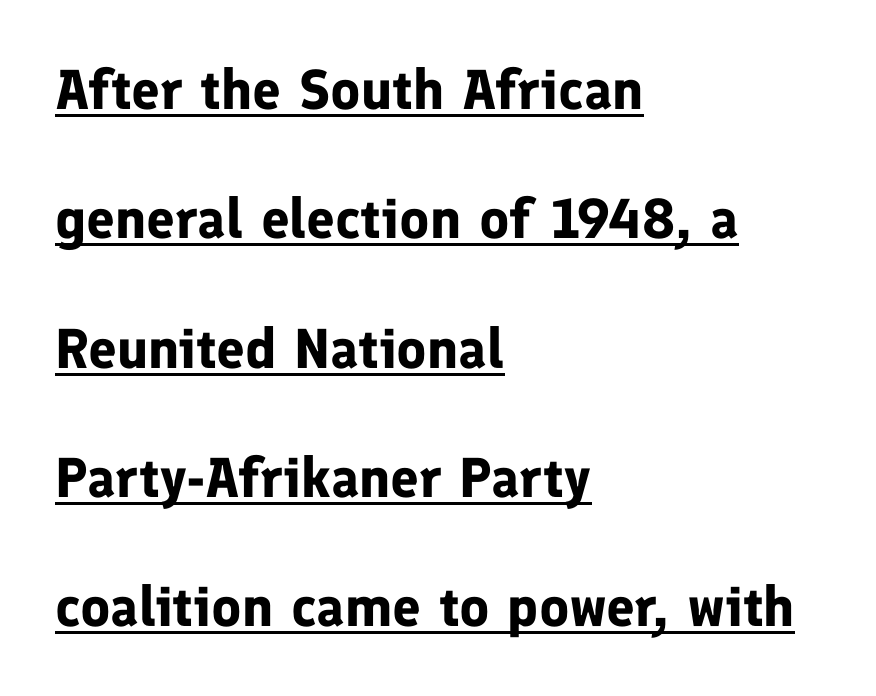
The image shows 56 px bold sans-serif type, upright; set left-aligned, loose line spacing (2.31x), normal letter spacing, underlined; low stroke contrast and a medium x-height.
